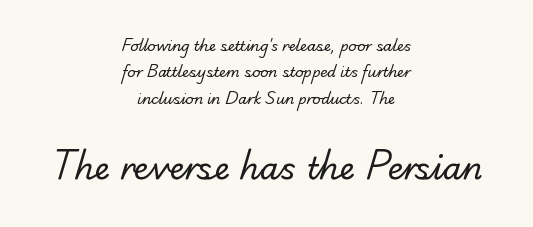
The passage shown has conventional tracking throughout. Line starts and ends both wander, symmetrically. This sample has the flowing, uneven cadence of proportional lettering. In terms of letterform style, serifs are clearly present. Quick note: underline off.
